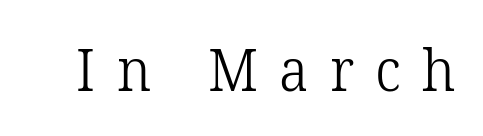
{"serif": "yes", "italic": "no", "bold": "no", "weight": "light", "width": "normal", "stroke_contrast": "low", "x_height": "medium", "monospaced": "no", "underline": "no", "letter_spacing": "wide", "letter_spacing_em": 0.36, "glyph_px": 59}
